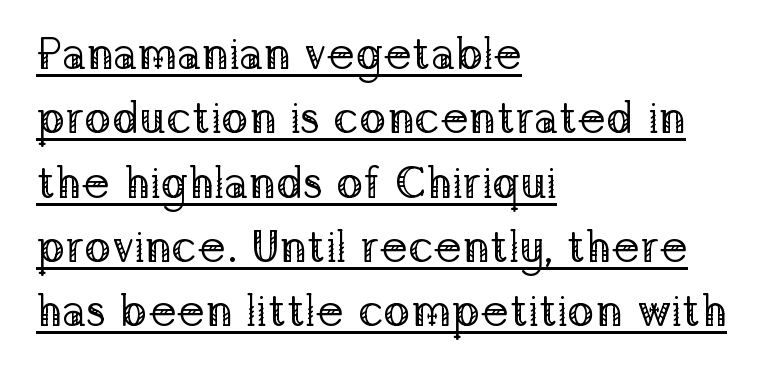
Q: Is the text bold? A: No.
Q: Is the text italic (slanted)? A: No, it is upright.
Q: Is the typeface a serif or a sans-serif typeface? A: Serif.
Q: Is the text underlined? A: Yes.
Q: How is the paragraph aligned? A: Left-aligned.
Q: Is the spacing between letters normal or unusually wide? A: Normal.
Q: Is the spacing between lines tight, normal or loose? A: Normal.
Q: Width (condensed, normal, or wide)? A: Normal.
Q: Stroke contrast? A: Low.
Q: x-height? A: Medium.
Q: Monospaced? A: No.
